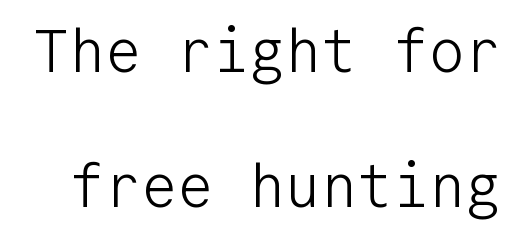
Letterform terminals end flat and unadorned throughout the passage. No letter is thick-stroked: the sample isn't bold. Beneath every word, the page is bare. Regarding leading, the lines here are spaced well apart. A typesetter would mark this as roman, not italic.
